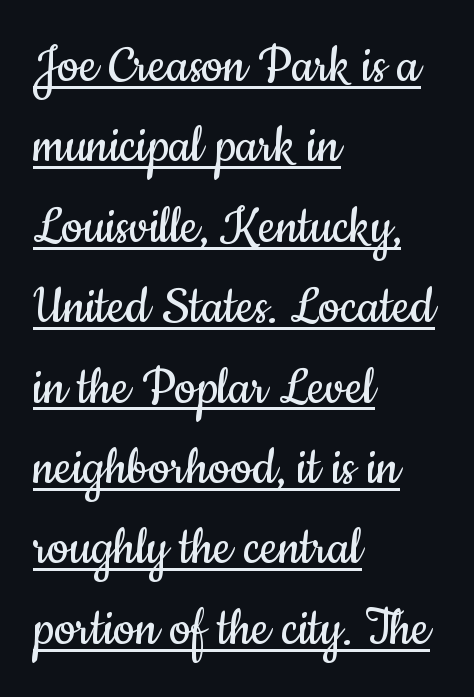
Q: Is the text bold? A: No.
Q: Is the text italic (slanted)? A: Yes.
Q: Is the typeface a serif or a sans-serif typeface? A: Sans-serif.
Q: Is the text underlined? A: Yes.
Q: How is the paragraph aligned? A: Left-aligned.
Q: Is the spacing between letters normal or unusually wide? A: Normal.
Q: Is the spacing between lines tight, normal or loose? A: Normal.
Q: Width (condensed, normal, or wide)? A: Condensed.
Q: Stroke contrast? A: Low.
Q: x-height? A: Small.
Q: Monospaced? A: No.
